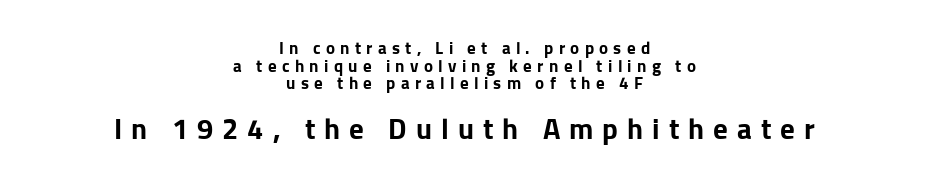
Q: Is the text bold? A: Yes.
Q: Is the text italic (slanted)? A: No, it is upright.
Q: Is the typeface a serif or a sans-serif typeface? A: Sans-serif.
Q: Is the text underlined? A: No.
Q: How is the paragraph aligned? A: Centered.
Q: Is the spacing between letters normal or unusually wide? A: Unusually wide.
Q: Is the spacing between lines tight, normal or loose? A: Tight.
Q: Which block of text is set in a larger size, the first (top) or the second (bottom)? A: The second (bottom) one.
Q: Width (condensed, normal, or wide)? A: Normal.
Q: Stroke contrast? A: Low.
Q: x-height? A: Medium.
Q: Monospaced? A: No.
